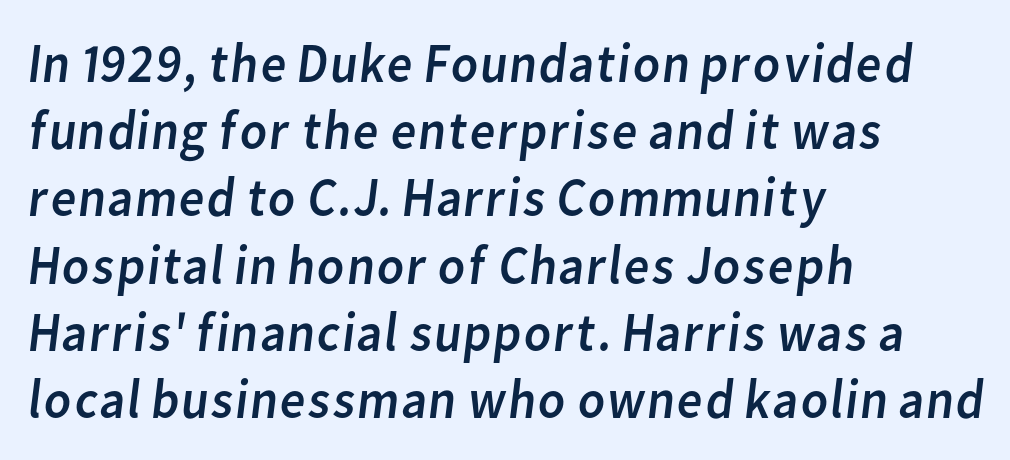
Q: Is the text bold? A: No.
Q: Is the typeface a serif or a sans-serif typeface? A: Sans-serif.
Q: Is the text underlined? A: No.
Q: How is the paragraph aligned? A: Left-aligned.
Q: Is the spacing between letters normal or unusually wide? A: Normal.
Q: Width (condensed, normal, or wide)? A: Normal.
Q: Stroke contrast? A: Low.
Q: x-height? A: Medium.
Q: Monospaced? A: No.
